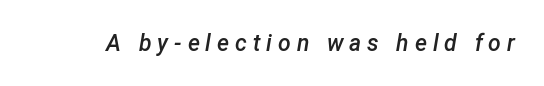
Q: Is the text bold? A: Semi-bold.
Q: Is the text italic (slanted)? A: Yes, it leans right by about 12 degrees.
Q: Is the text underlined? A: No.
Q: Is the spacing between letters normal or unusually wide? A: Unusually wide.
